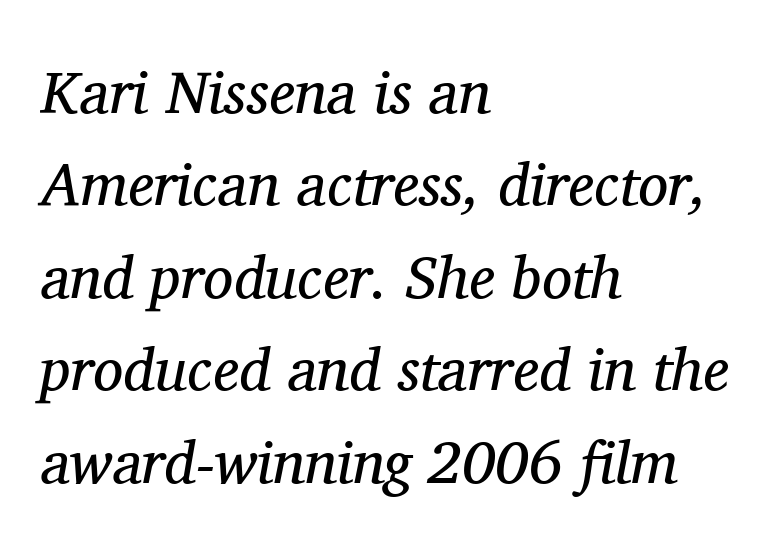
In CSS terms this would be text-align: left. These lines are rendered in a variable-pitch font. Style check: oblique. The face looks like a standard text weight, possibly lighter. The zone under the glyphs is completely vacant. What stands out about the letter spacing? Nothing — it is the standard amount.
